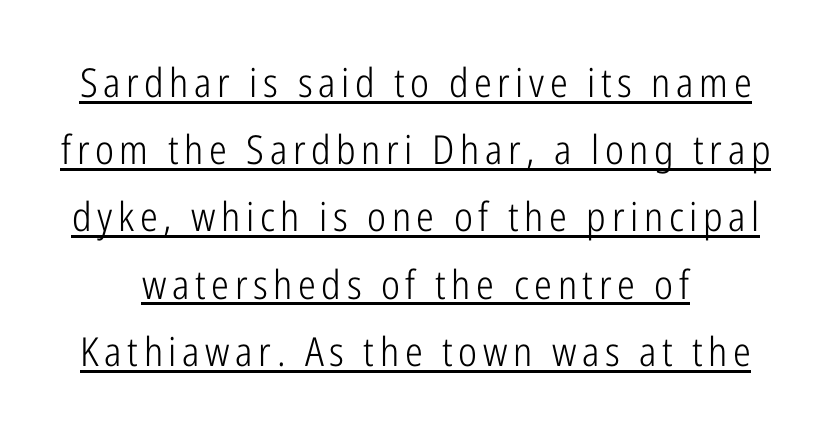
This rendering features underlined lettering. Upright lettering throughout. Stroke terminals: plain, sans-serif. You could not count columns in this text — the font is proportionally spaced.
